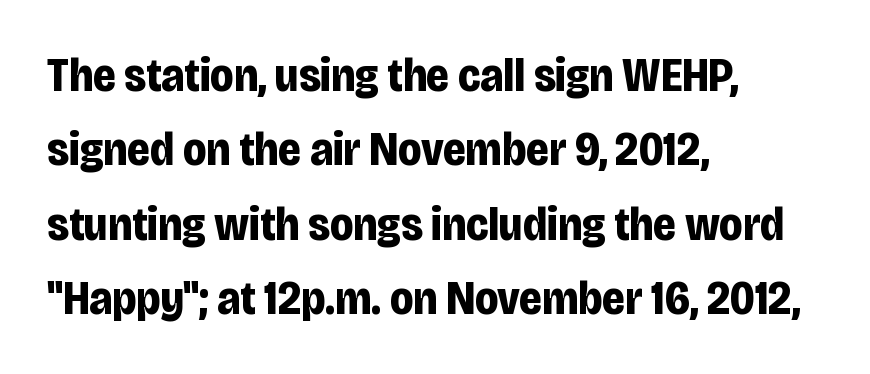
{"serif": "no", "italic": "no", "bold": "yes", "weight": "bold", "width": "condensed", "stroke_contrast": "low", "x_height": "large", "monospaced": "no", "underline": "no", "align": "left", "line_spacing": "normal", "line_spacing_ratio": 1.58, "letter_spacing": "normal", "letter_spacing_em": 0.0, "glyph_px": 47}
